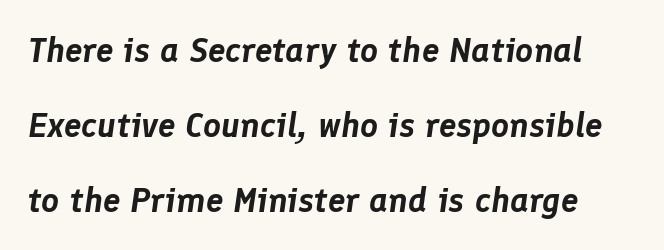
Q: Is the text italic (slanted)? A: Yes, it leans right by about 8 degrees.
Q: Is the text underlined? A: No.
Q: Is the spacing between letters normal or unusually wide? A: Normal.
Q: Is the spacing between lines tight, normal or loose? A: Loose.
Q: Width (condensed, normal, or wide)? A: Normal.
Q: Stroke contrast? A: Low.
Q: x-height? A: Medium.
Q: Monospaced? A: No.
